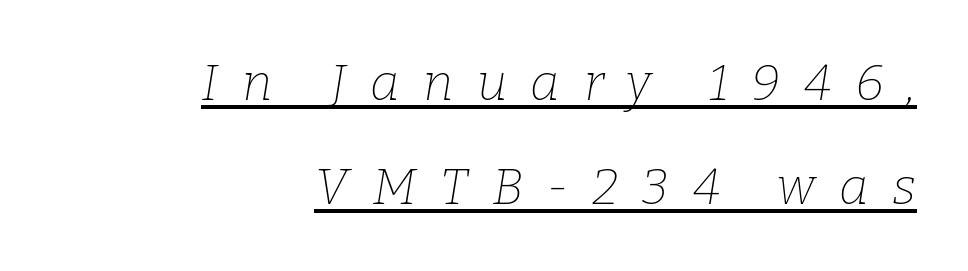
Honestly, the underline is the first thing you notice here. The passage shown is typed in a proportional face where columns would drift. You could fit nearly another row in the gap between these rows. Characters follow at a spacing far wider than the type designer built in. Vertical stems look standard width or narrower in stroke. Check where the strokes stop: tiny serifs finish them off.
